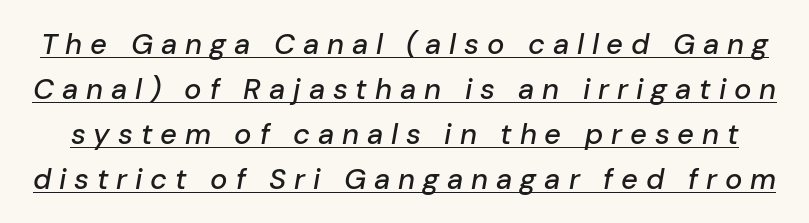
A typesetter would call this leading conventional body-copy spacing. Slant detected: the letters are inclined. Glyph-to-glyph distance is far greater than everyday printed text. This rendering features underlined lettering. Each letter keeps its own natural width here, so spacing adapts to shape.
